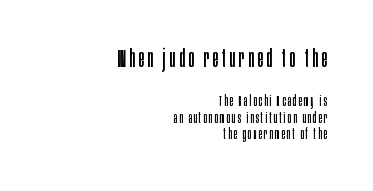
{"italic": "no", "bold": "no", "underline": "no", "align": "right", "line_spacing_ratio": 1.17, "larger_block": "first", "size_ratio": 1.71, "glyph_px": 24}
